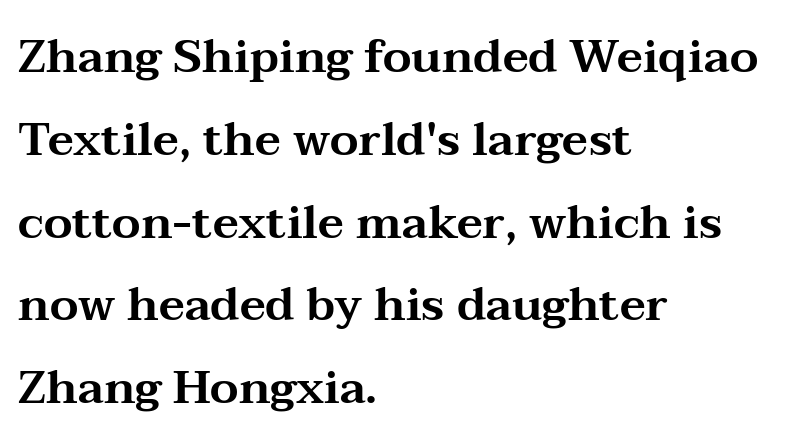
Characters remain perfectly vertical along every line. The rendering keeps characters at their native spacing. The paragraph has a hard left edge and a soft right edge. Character widths vary here, with narrow letters taking less room than wide ones. Is this a sans? No — the strokes have serifs.
